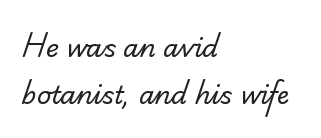
{"bold": "no", "underline": "no", "align": "left", "line_spacing_ratio": 1.88, "letter_spacing": "normal", "letter_spacing_em": 0.0, "glyph_px": 25}
